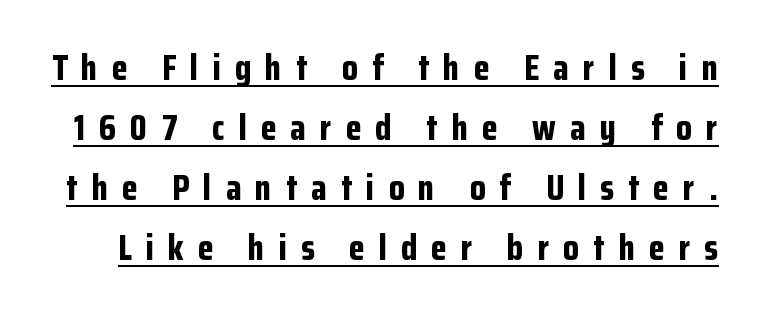
Does the weight exceed regular? Yes, all the way to bold. The typography opts for an upright posture over an oblique one. Honestly, the row spacing looks completely unremarkable. Students, note that the glyphs here are deliberately spaced far apart.
